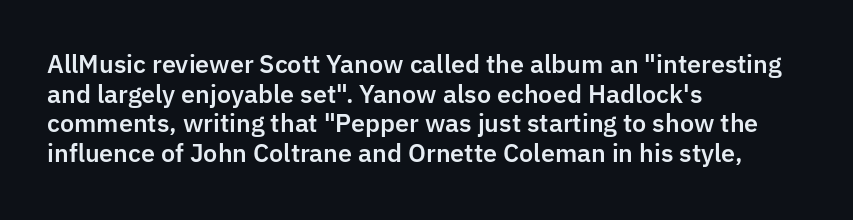
Q: Is the text italic (slanted)? A: No, it is upright.
Q: Is the text underlined? A: No.
Q: How is the paragraph aligned? A: Left-aligned.
Q: Is the spacing between letters normal or unusually wide? A: Normal.
